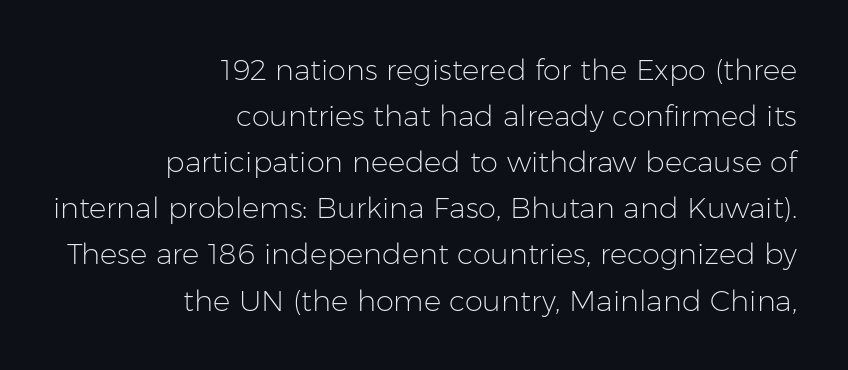
No letter is thick-stroked: the sample isn't bold. Character widths vary here, with narrow letters taking less room than wide ones. Caption: standard tracking, unaltered. These lines stack with their right ends in a neat column. The lines sit at an ordinary, default distance from one another.
